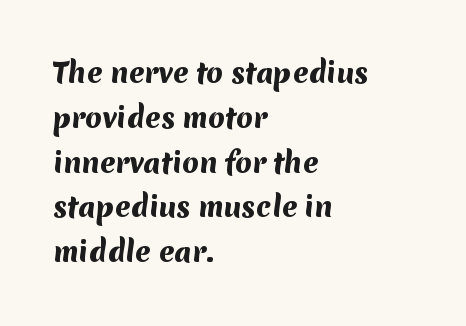
The image shows 27 px bold type; set left-aligned, normal line spacing (1.66x), normal letter spacing, not underlined.
